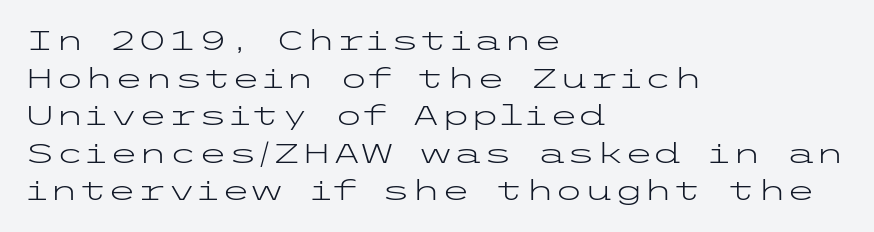
Q: Is the text bold? A: No.
Q: Is the text italic (slanted)? A: No, it is upright.
Q: Is the text underlined? A: No.
Q: How is the paragraph aligned? A: Left-aligned.
Q: Is the spacing between letters normal or unusually wide? A: Normal.
Q: Is the spacing between lines tight, normal or loose? A: Normal.
